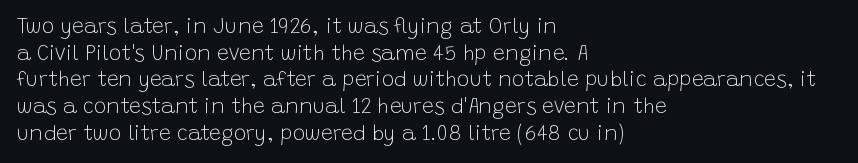
The image shows 21 px text type, upright; set left-aligned, normal line spacing (1.27x), normal letter spacing, not underlined.
